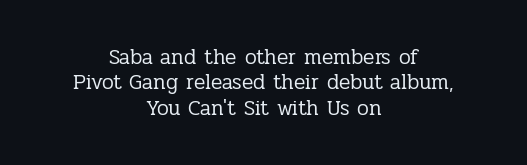
Q: Is the text bold? A: No.
Q: Is the text italic (slanted)? A: No, it is upright.
Q: Is the text underlined? A: No.
Q: How is the paragraph aligned? A: Centered.
Q: Is the spacing between letters normal or unusually wide? A: Normal.
